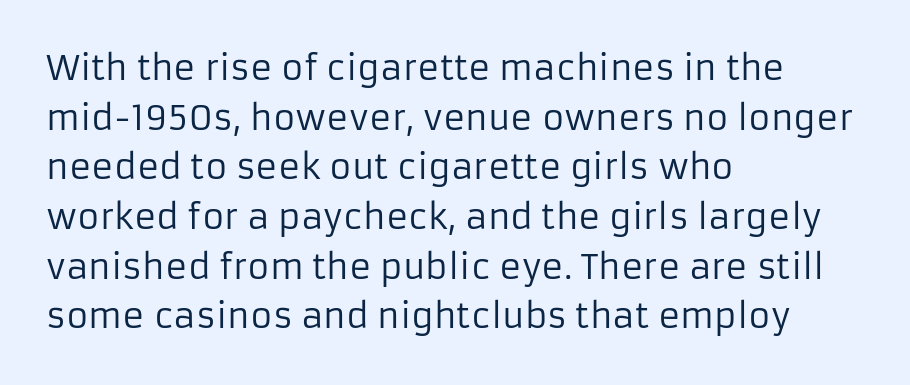
Q: Is the text bold? A: No.
Q: Is the text italic (slanted)? A: No, it is upright.
Q: Is the typeface a serif or a sans-serif typeface? A: Sans-serif.
Q: Is the text underlined? A: No.
Q: How is the paragraph aligned? A: Left-aligned.
Q: Is the spacing between letters normal or unusually wide? A: Normal.
Q: Is the spacing between lines tight, normal or loose? A: Normal.
Q: Width (condensed, normal, or wide)? A: Normal.
Q: Stroke contrast? A: Low.
Q: x-height? A: Medium.
Q: Monospaced? A: No.
